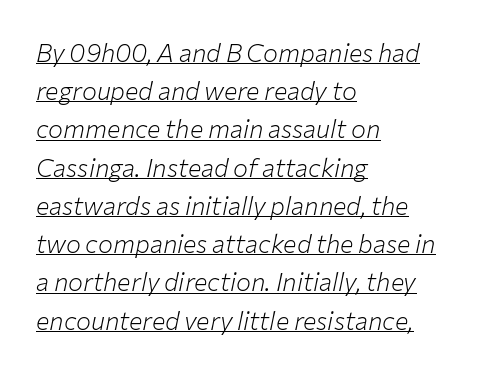
{"italic": "yes", "lean": "right", "slant_degrees": 12, "bold": "no", "underline": "yes", "align": "left", "line_spacing": "normal", "line_spacing_ratio": 1.53, "letter_spacing": "normal", "letter_spacing_em": 0.0, "glyph_px": 25}
